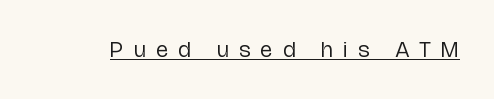
Q: Is the text bold? A: No.
Q: Is the text italic (slanted)? A: No, it is upright.
Q: Is the text underlined? A: Yes.
Q: Is the spacing between letters normal or unusually wide? A: Unusually wide.
